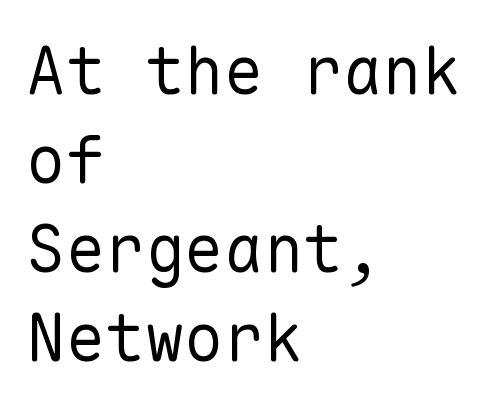
The image shows 66 px regular-weight sans-serif type, upright, monospaced; set left-aligned, normal line spacing (1.35x), normal letter spacing, not underlined; low stroke contrast and a medium x-height.
